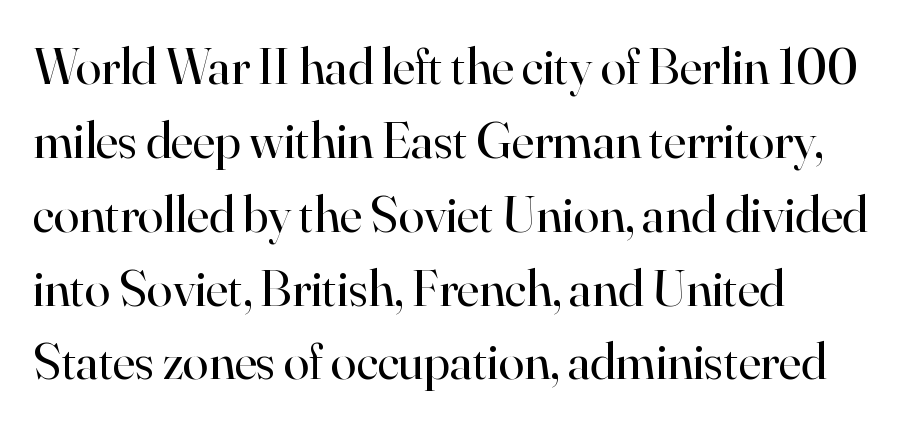
Leading: standard. Does the lettering tilt? It doesn't — this is upright. The passage shown is not bold in any degree. Letter spacing: default. Lines of text with bare space underneath.
